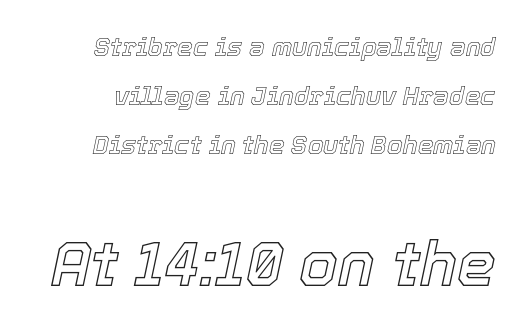
{"italic": "yes", "lean": "right", "slant_degrees": 12, "width": "normal", "x_height": "medium", "monospaced": "no", "underline": "no", "line_spacing": "loose", "line_spacing_ratio": 1.97, "letter_spacing": "normal", "letter_spacing_em": 0.0, "larger_block": "second", "size_ratio": 2.48, "glyph_px": 62}
